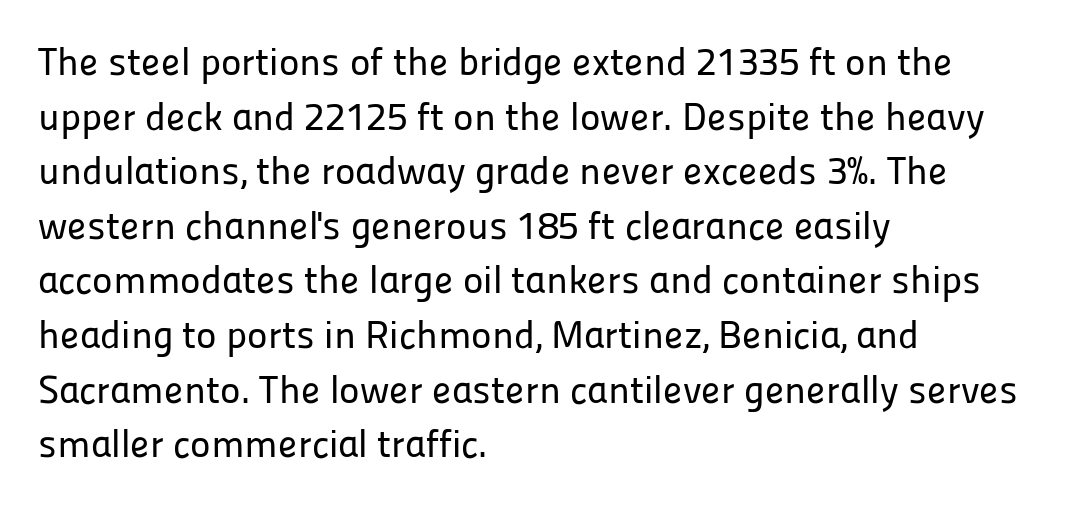
Honestly, the letter spacing is just normal — you wouldn't notice it. The foot of each line stays bare and open. Style check: upright. Here the designer chose a conventional face with non-uniform glyph widths.
